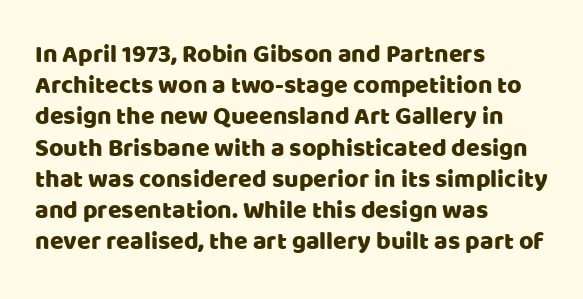
Q: Is the text italic (slanted)? A: No, it is upright.
Q: Is the text underlined? A: No.
Q: How is the paragraph aligned? A: Left-aligned.
Q: Is the spacing between letters normal or unusually wide? A: Normal.
Q: Is the spacing between lines tight, normal or loose? A: Normal.
